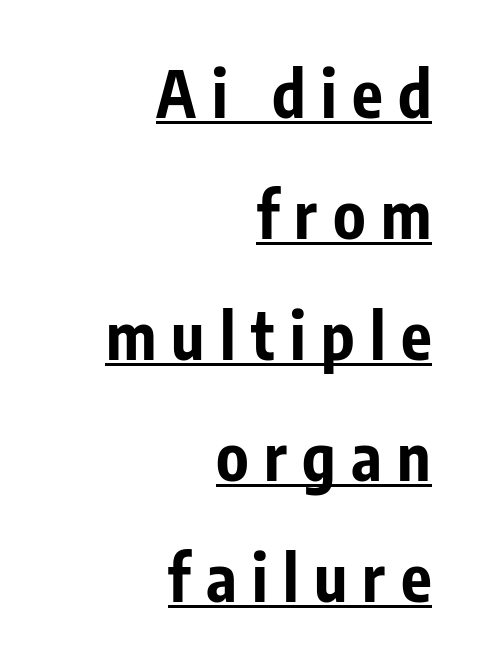
Q: Is the text bold? A: Yes.
Q: Is the text italic (slanted)? A: No, it is upright.
Q: Is the typeface a serif or a sans-serif typeface? A: Sans-serif.
Q: Is the text underlined? A: Yes.
Q: How is the paragraph aligned? A: Right-aligned.
Q: Is the spacing between letters normal or unusually wide? A: Unusually wide.
Q: Width (condensed, normal, or wide)? A: Condensed.
Q: Stroke contrast? A: Low.
Q: x-height? A: Medium.
Q: Monospaced? A: No.
